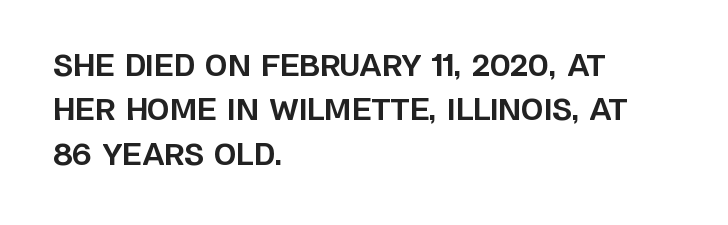
The image shows 29 px bold sans-serif type, upright; set left-aligned, normal line spacing (1.53x), normal letter spacing, not underlined; low stroke contrast and a large x-height.
